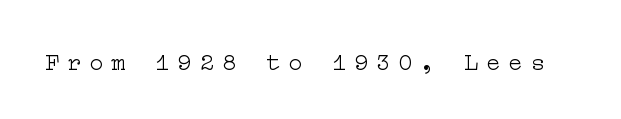
Q: Is the text bold? A: No.
Q: Is the text italic (slanted)? A: No, it is upright.
Q: Is the text underlined? A: No.
Q: Is the spacing between letters normal or unusually wide? A: Unusually wide.
